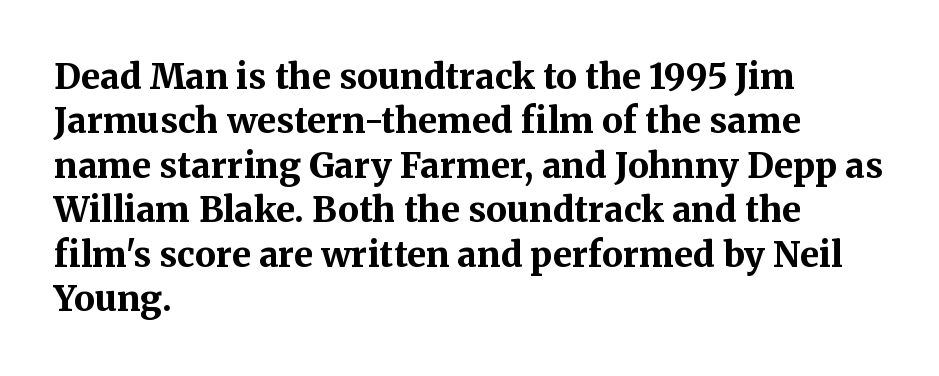
The image shows 35 px bold serif type, upright; set left-aligned, normal line spacing (1.27x), normal letter spacing, not underlined; medium stroke contrast and a medium x-height.
